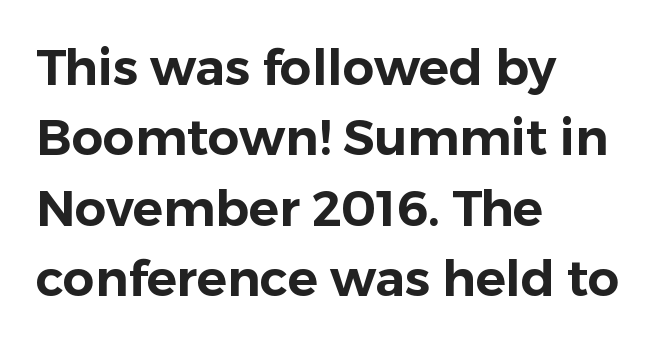
Q: Is the text italic (slanted)? A: No, it is upright.
Q: Is the typeface a serif or a sans-serif typeface? A: Sans-serif.
Q: Is the text underlined? A: No.
Q: How is the paragraph aligned? A: Left-aligned.
Q: Is the spacing between letters normal or unusually wide? A: Normal.
Q: Is the spacing between lines tight, normal or loose? A: Normal.
Q: Width (condensed, normal, or wide)? A: Normal.
Q: Stroke contrast? A: Low.
Q: x-height? A: Medium.
Q: Monospaced? A: No.
